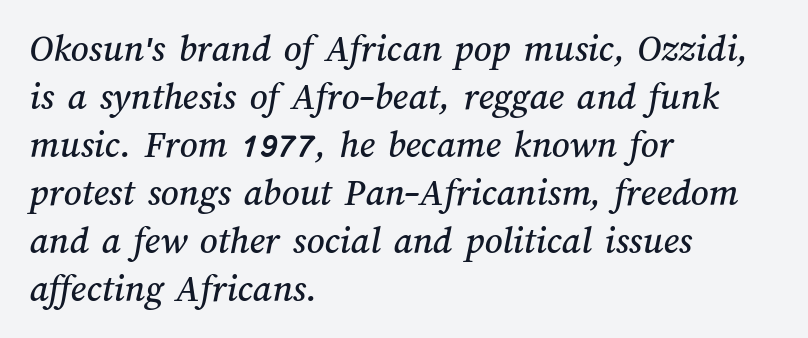
Q: Is the text underlined? A: No.
Q: How is the paragraph aligned? A: Left-aligned.
Q: Is the spacing between letters normal or unusually wide? A: Normal.
Q: Width (condensed, normal, or wide)? A: Normal.
Q: Stroke contrast? A: Medium.
Q: x-height? A: Medium.
Q: Monospaced? A: No.
